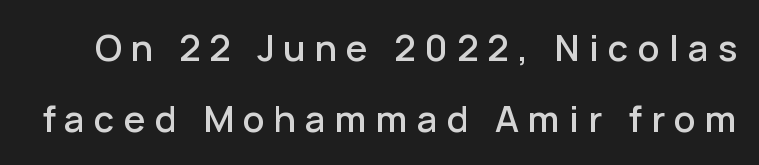
Q: Is the text italic (slanted)? A: No, it is upright.
Q: Is the typeface a serif or a sans-serif typeface? A: Sans-serif.
Q: Is the text underlined? A: No.
Q: Is the spacing between letters normal or unusually wide? A: Unusually wide.
Q: Is the spacing between lines tight, normal or loose? A: Loose.
Q: Width (condensed, normal, or wide)? A: Normal.
Q: Stroke contrast? A: Low.
Q: x-height? A: Medium.
Q: Monospaced? A: No.
